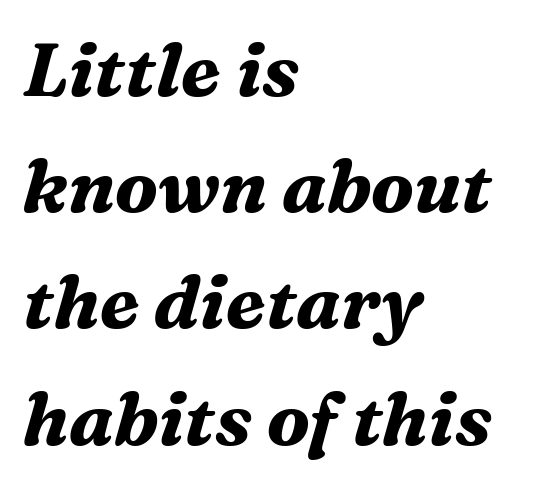
Caption: standard tracking, unaltered. These lines stack with their left ends in a neat column. Serif or sans? Serif — the stroke terminals have little feet. Style check: oblique. Typesetter's note: full bold, strokes at maximum text heaviness.
